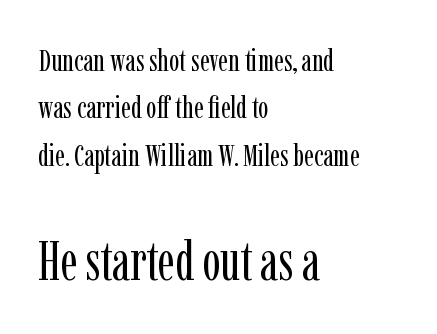
Q: Is the text bold? A: No.
Q: Is the text italic (slanted)? A: No, it is upright.
Q: Is the typeface a serif or a sans-serif typeface? A: Serif.
Q: Is the text underlined? A: No.
Q: How is the paragraph aligned? A: Left-aligned.
Q: Is the spacing between letters normal or unusually wide? A: Normal.
Q: Is the spacing between lines tight, normal or loose? A: Normal.
Q: Which block of text is set in a larger size, the first (top) or the second (bottom)? A: The second (bottom) one.
Q: Width (condensed, normal, or wide)? A: Condensed.
Q: Stroke contrast? A: Low.
Q: x-height? A: Medium.
Q: Monospaced? A: No.
